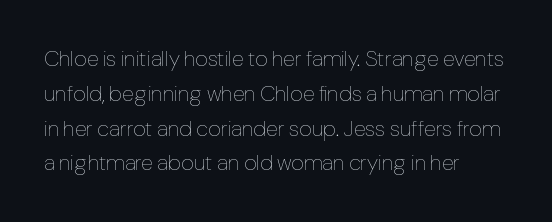
Q: Is the text bold? A: No.
Q: Is the text italic (slanted)? A: No, it is upright.
Q: Is the text underlined? A: No.
Q: How is the paragraph aligned? A: Left-aligned.
Q: Is the spacing between letters normal or unusually wide? A: Normal.
Q: Is the spacing between lines tight, normal or loose? A: Normal.
